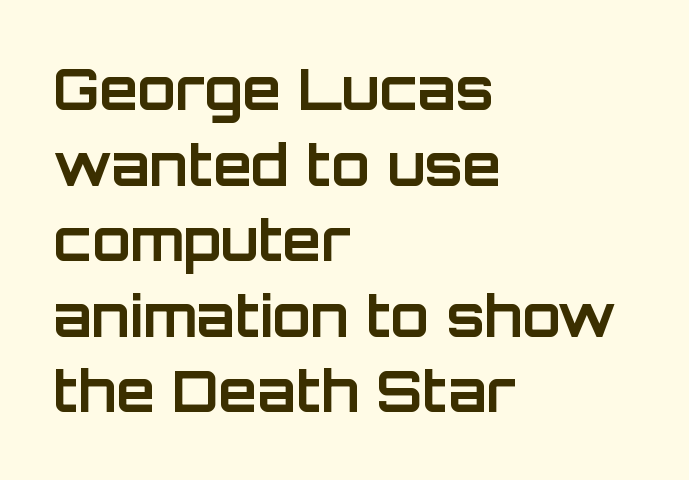
{"serif": "no", "italic": "no", "bold": "yes", "weight": "bold", "width": "normal", "stroke_contrast": "low", "x_height": "large", "monospaced": "no", "underline": "no", "align": "left", "line_spacing": "normal", "line_spacing_ratio": 1.35, "letter_spacing": "normal", "letter_spacing_em": 0.0, "glyph_px": 56}
